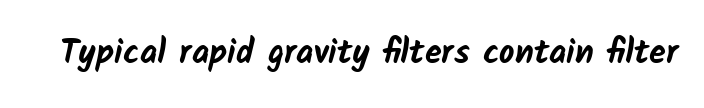
{"serif": "no", "bold": "yes", "weight": "bold", "width": "normal", "stroke_contrast": "low", "x_height": "medium", "monospaced": "no", "underline": "no", "letter_spacing": "normal", "letter_spacing_em": 0.0, "glyph_px": 34}
